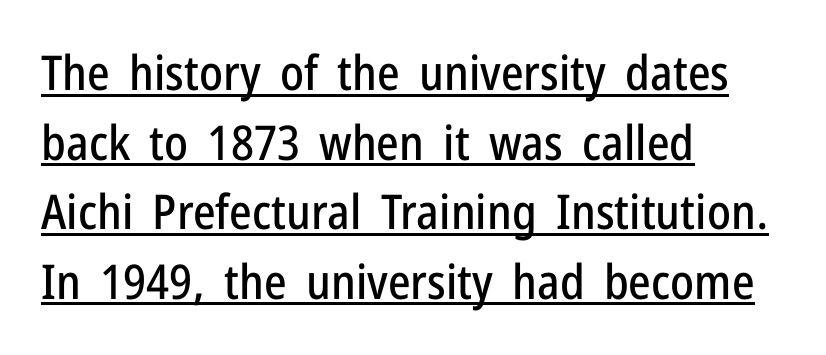
Q: Is the text italic (slanted)? A: No, it is upright.
Q: Is the typeface a serif or a sans-serif typeface? A: Sans-serif.
Q: Is the text underlined? A: Yes.
Q: How is the paragraph aligned? A: Left-aligned.
Q: Is the spacing between letters normal or unusually wide? A: Normal.
Q: Is the spacing between lines tight, normal or loose? A: Normal.
Q: Width (condensed, normal, or wide)? A: Condensed.
Q: Stroke contrast? A: Low.
Q: x-height? A: Medium.
Q: Monospaced? A: No.
